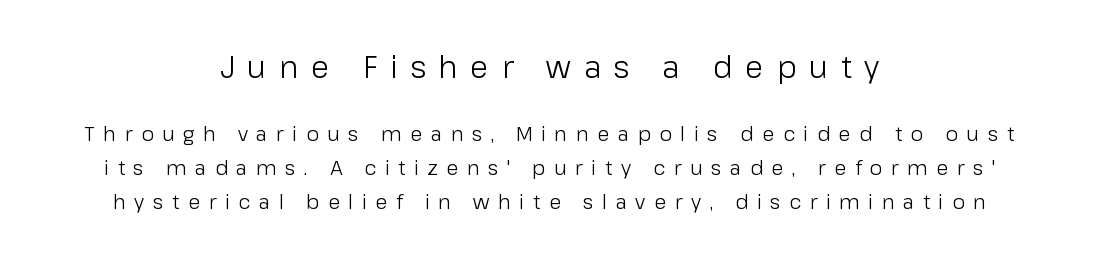
{"serif": "no", "italic": "no", "bold": "no", "weight": "light", "width": "normal", "stroke_contrast": "low", "x_height": "medium", "monospaced": "no", "underline": "no", "align": "center", "line_spacing": "normal", "line_spacing_ratio": 1.68, "letter_spacing": "wide", "letter_spacing_em": 0.43, "larger_block": "first", "size_ratio": 1.5, "glyph_px": 30}
